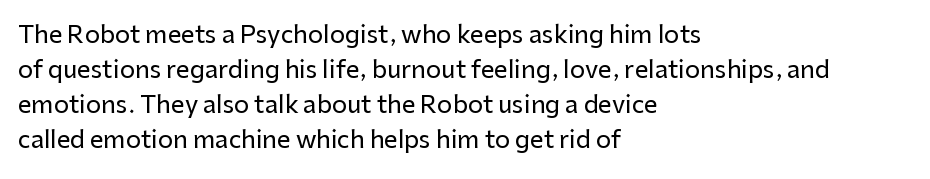
Q: Is the text italic (slanted)? A: No, it is upright.
Q: Is the text underlined? A: No.
Q: How is the paragraph aligned? A: Left-aligned.
Q: Is the spacing between letters normal or unusually wide? A: Normal.
Q: Is the spacing between lines tight, normal or loose? A: Normal.
